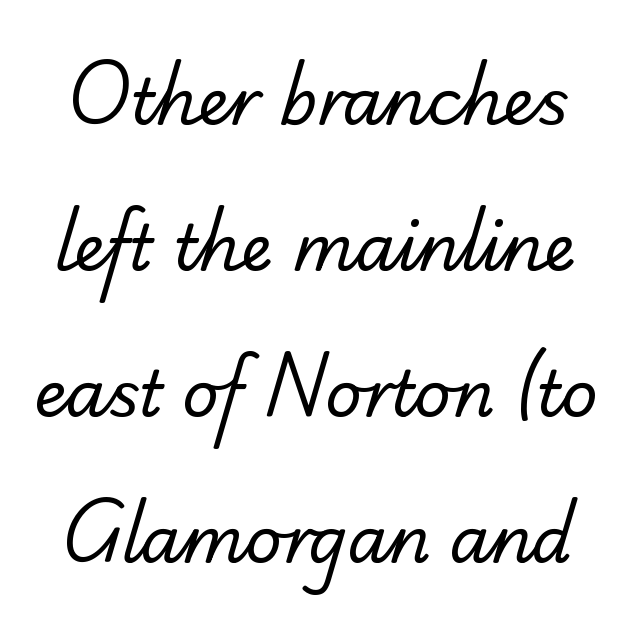
The image shows 64 px regular-weight sans-serif type; set loose line spacing (2.28x), normal letter spacing, not underlined; low stroke contrast and a small x-height.
